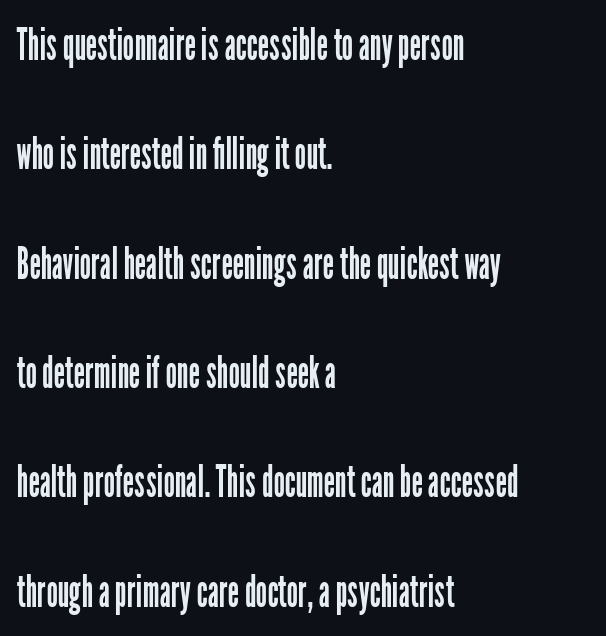
A light-to-regular cut is what we see here. Quick note: underline off. Compared with typical body copy, the letter spacing here is the same. A typesetter would label this face a sans. What's the leading like? Stretched, with rows far apart. The paragraph shown leans on its left margin.
